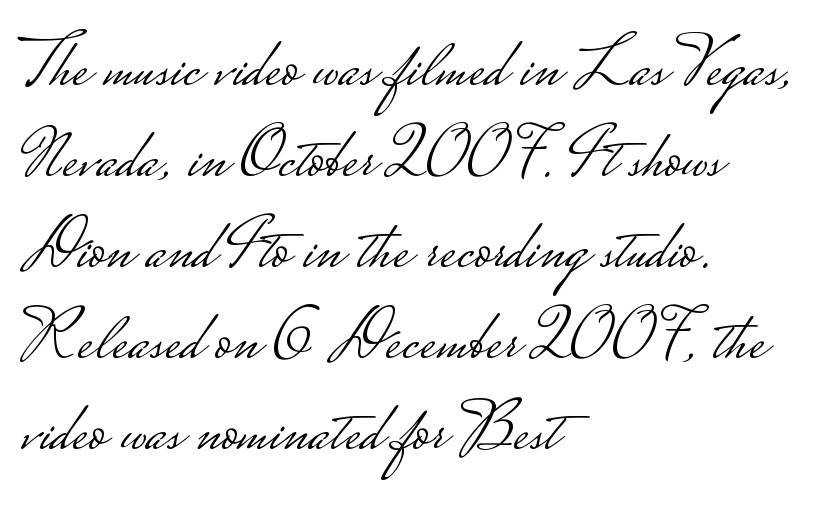
Q: Is the text bold? A: No.
Q: Is the text italic (slanted)? A: Yes.
Q: Is the typeface a serif or a sans-serif typeface? A: Sans-serif.
Q: Is the text underlined? A: No.
Q: How is the paragraph aligned? A: Left-aligned.
Q: Is the spacing between letters normal or unusually wide? A: Normal.
Q: Is the spacing between lines tight, normal or loose? A: Normal.
Q: Width (condensed, normal, or wide)? A: Wide.
Q: Stroke contrast? A: Low.
Q: Monospaced? A: No.
